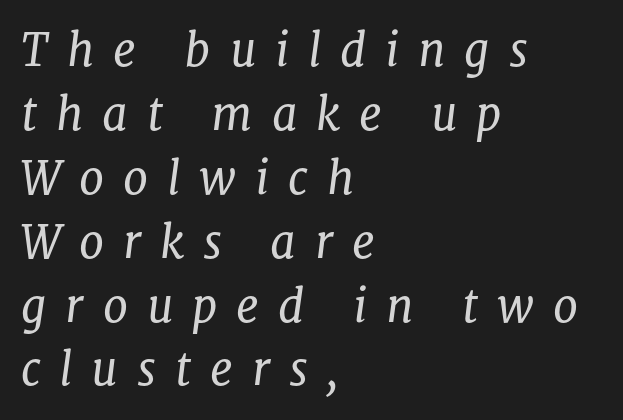
{"serif": "yes", "italic": "yes", "lean": "right", "slant_degrees": 8, "bold": "no", "weight": "regular", "width": "normal", "stroke_contrast": "low", "x_height": "medium", "monospaced": "no", "underline": "no", "align": "left", "line_spacing": "normal", "line_spacing_ratio": 1.42, "letter_spacing": "wide", "letter_spacing_em": 0.42, "glyph_px": 45}
